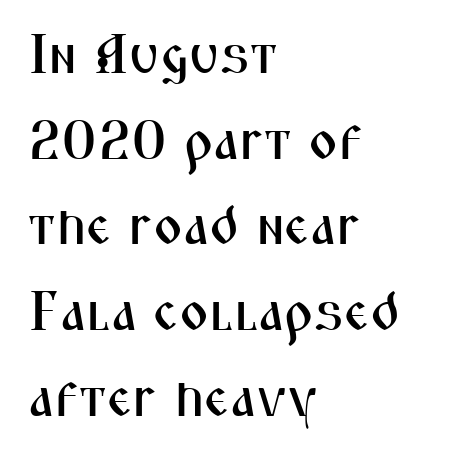
Q: Is the text italic (slanted)? A: No, it is upright.
Q: Is the typeface a serif or a sans-serif typeface? A: Sans-serif.
Q: Is the text underlined? A: No.
Q: How is the paragraph aligned? A: Left-aligned.
Q: Is the spacing between letters normal or unusually wide? A: Normal.
Q: Is the spacing between lines tight, normal or loose? A: Normal.
Q: Width (condensed, normal, or wide)? A: Condensed.
Q: Stroke contrast? A: Medium.
Q: x-height? A: Medium.
Q: Monospaced? A: No.
